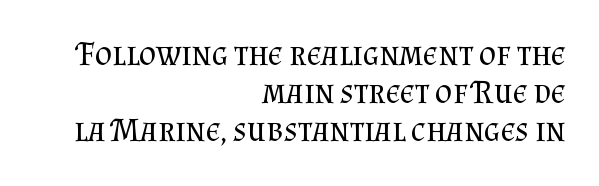
The image shows 33 px regular-weight serif type, upright; set right-aligned, tight line spacing (1.15x), normal letter spacing, not underlined; medium stroke contrast and a small x-height.
